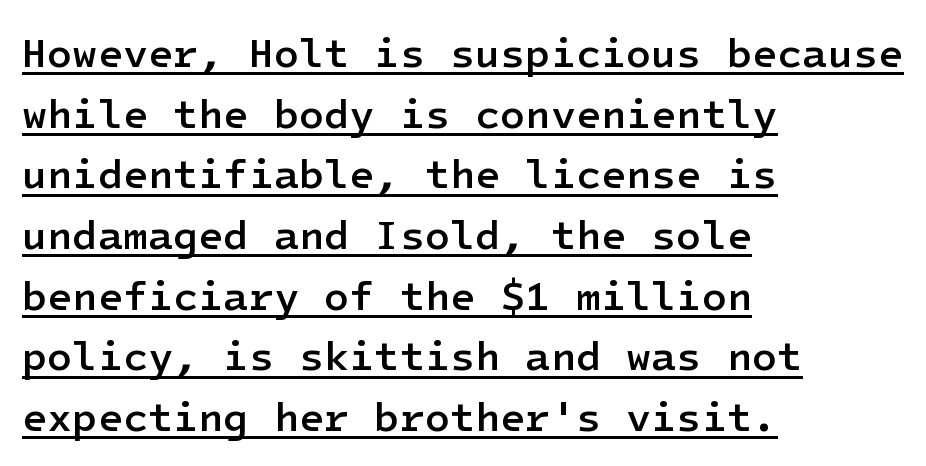
Q: Is the text bold? A: Semi-bold.
Q: Is the text italic (slanted)? A: No, it is upright.
Q: Is the typeface a serif or a sans-serif typeface? A: Sans-serif.
Q: Is the text underlined? A: Yes.
Q: How is the paragraph aligned? A: Left-aligned.
Q: Is the spacing between letters normal or unusually wide? A: Normal.
Q: Is the spacing between lines tight, normal or loose? A: Normal.
Q: Width (condensed, normal, or wide)? A: Normal.
Q: Stroke contrast? A: Low.
Q: x-height? A: Medium.
